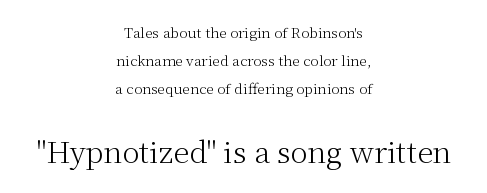
Q: Is the text bold? A: No.
Q: Is the text italic (slanted)? A: No, it is upright.
Q: Is the typeface a serif or a sans-serif typeface? A: Serif.
Q: Is the text underlined? A: No.
Q: How is the paragraph aligned? A: Centered.
Q: Is the spacing between letters normal or unusually wide? A: Normal.
Q: Is the spacing between lines tight, normal or loose? A: Loose.
Q: Which block of text is set in a larger size, the first (top) or the second (bottom)? A: The second (bottom) one.
Q: Width (condensed, normal, or wide)? A: Normal.
Q: Stroke contrast? A: Medium.
Q: x-height? A: Medium.
Q: Monospaced? A: No.
